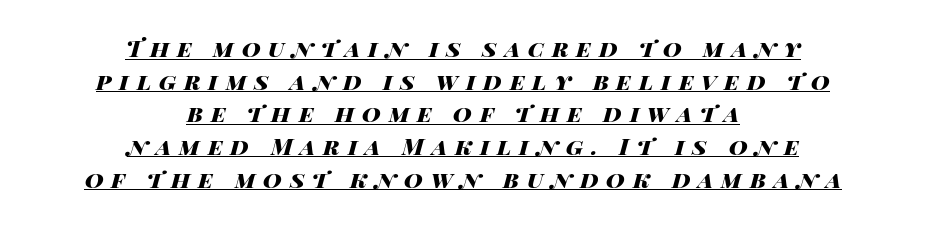
The image shows 23 px bold type, italic (leaning right); set centered, normal line spacing (1.42x), unusually wide letter spacing (+0.34 em), underlined.
